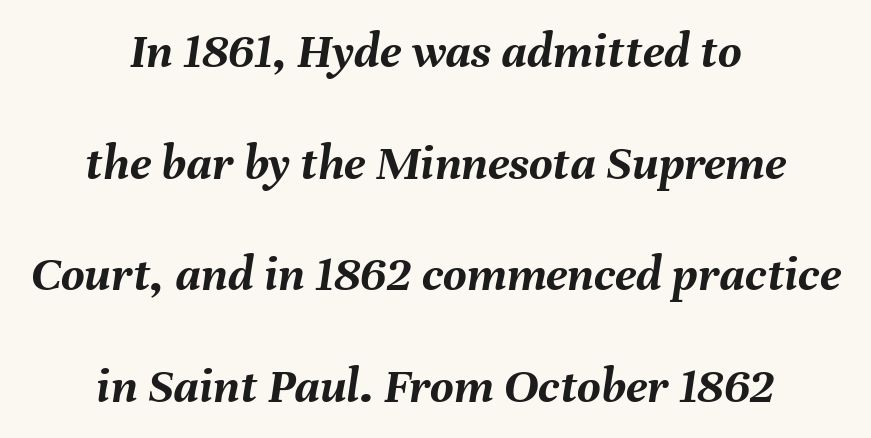
{"italic": "yes", "lean": "right", "slant_degrees": 8, "bold": "yes", "weight": "semibold", "width": "normal", "stroke_contrast": "medium", "x_height": "medium", "monospaced": "no", "underline": "no", "align": "center", "line_spacing": "loose", "line_spacing_ratio": 2.19, "letter_spacing": "normal", "letter_spacing_em": 0.0, "glyph_px": 51}
